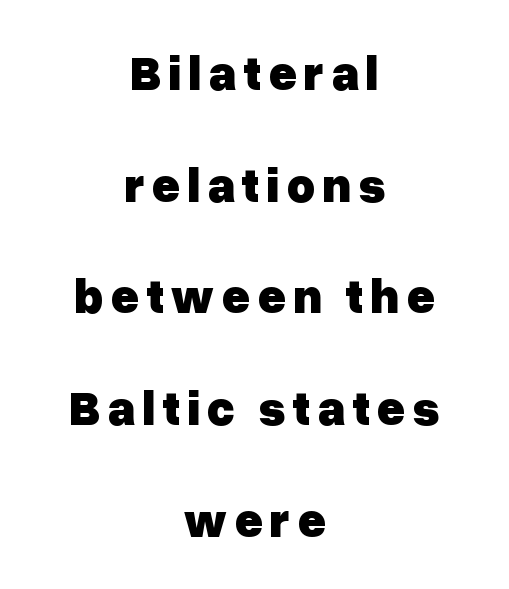
{"serif": "no", "italic": "no", "bold": "yes", "weight": "heavy", "width": "normal", "stroke_contrast": "low", "x_height": "medium", "monospaced": "no", "underline": "no", "align": "center", "line_spacing": "loose", "line_spacing_ratio": 2.28, "glyph_px": 49}
